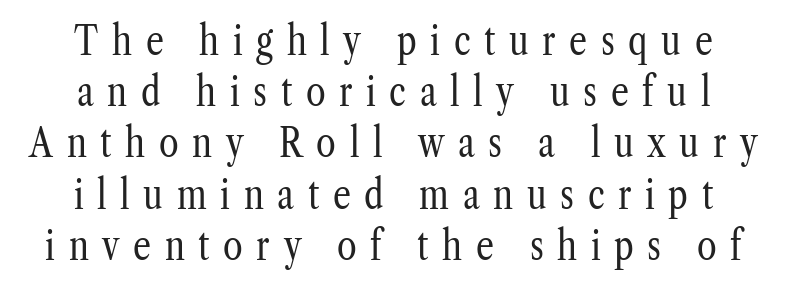
{"serif": "yes", "italic": "no", "bold": "no", "weight": "regular", "width": "condensed", "stroke_contrast": "low", "x_height": "medium", "monospaced": "no", "underline": "no", "align": "center", "line_spacing": "normal", "line_spacing_ratio": 1.28, "letter_spacing": "wide", "letter_spacing_em": 0.34, "glyph_px": 40}
